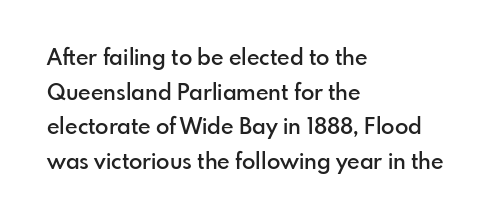
The font's upright variant was chosen for this text. Is the letter spacing exaggerated? No — it looks like the ordinary default. The face used here is a semibold: visibly heavier than regular, lighter than bold. Students, observe: this is what conventionally led text looks like. Every row of glyphs begins at an identical x-position on the left. Words float on clear page, feet unadorned.
